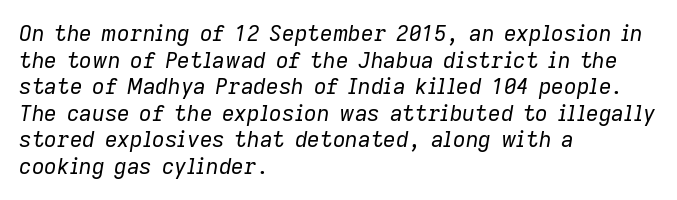
Italic? Definitely — the glyphs are oblique. Letter spacing: default. The passage shown is not underscored anywhere. A student would call this left alignment; a typographer would say flush left, rag right. Think standard paragraph weight, or any step lighter than that.
